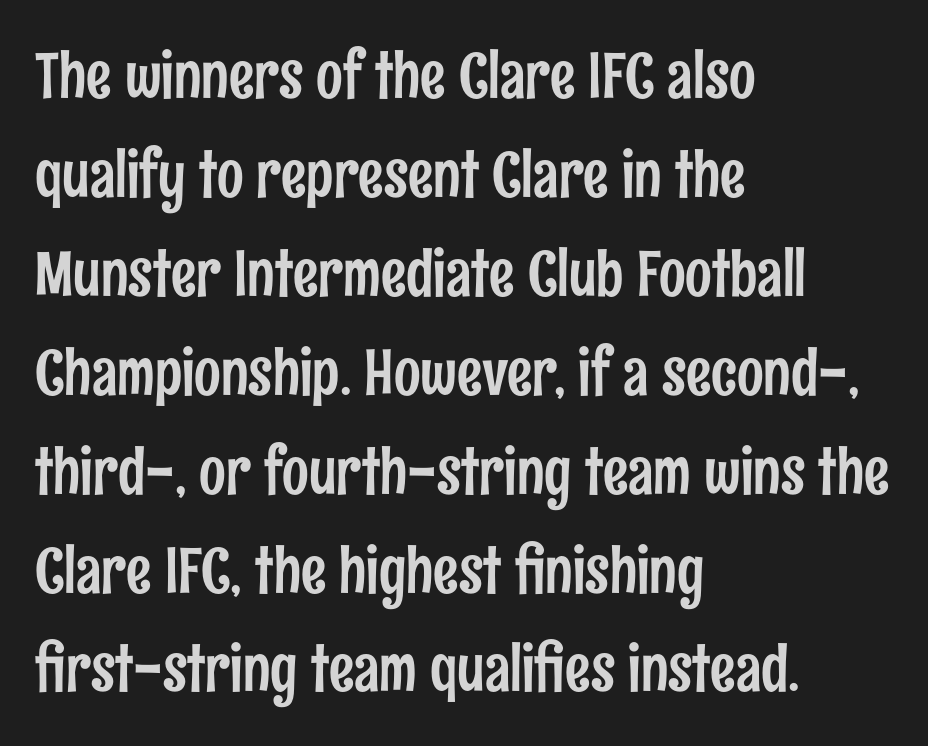
The image shows 63 px condensed sans-serif type, upright; set left-aligned, normal line spacing (1.57x), normal letter spacing, not underlined; low stroke contrast and a medium x-height.
